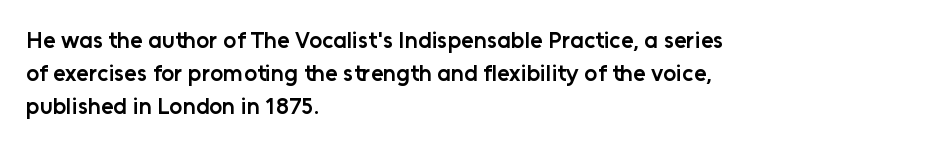
Default kerning and tracking; the words read as compact shapes. Quick note: interline space is typical. This rendering features lettering with no underline. Left-aligned paragraph, ragged on the right. The strokes are fattened partway — semibold, not bold. Italic: no, the glyphs are upright roman.
